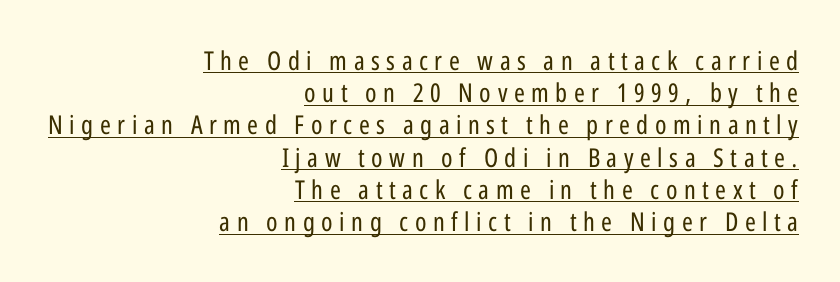
Underline: present. The strokes carry an ordinary text weight at most. The letters are spread apart with noticeably loose tracking. The type sits square on the baseline with zero lean. The setting favours the right margin, as signatures and pull-quotes sometimes do.
